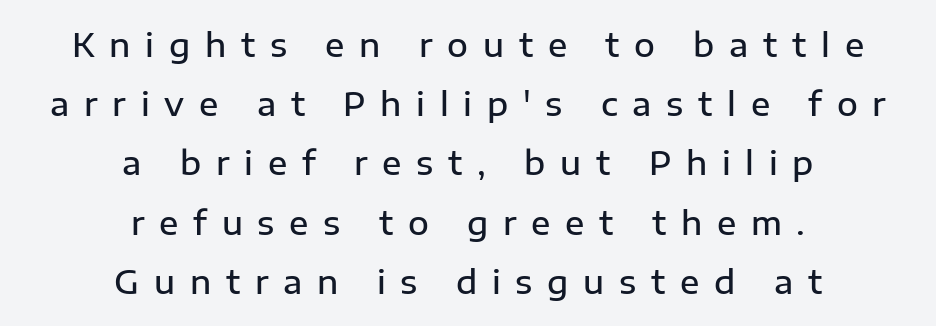
These words are printed semibold, heavier than regular yet not bold. These lines have a slow, spaced-out rhythm from letter to letter. This is the regular roman posture of the typeface. Is this a fixed-width face? No — the glyphs have proportional, varying widths. Visually the block forms a symmetrical silhouette, jagged on both flanks.
